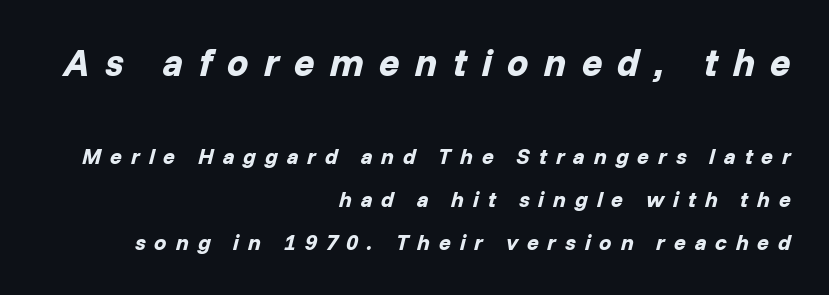
The image shows 38 px bold type, italic (leaning right); set right-aligned, loose line spacing (1.95x), unusually wide letter spacing (+0.4 em), not underlined; the first (top) block is 1.73x larger; low stroke contrast and a medium x-height.
